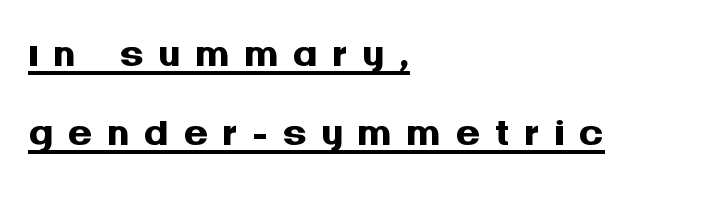
Q: Is the text bold? A: Yes.
Q: Is the text italic (slanted)? A: No, it is upright.
Q: Is the typeface a serif or a sans-serif typeface? A: Sans-serif.
Q: Is the text underlined? A: Yes.
Q: How is the paragraph aligned? A: Left-aligned.
Q: Is the spacing between letters normal or unusually wide? A: Unusually wide.
Q: Is the spacing between lines tight, normal or loose? A: Normal.
Q: Width (condensed, normal, or wide)? A: Normal.
Q: Stroke contrast? A: Medium.
Q: x-height? A: Large.
Q: Monospaced? A: No.
